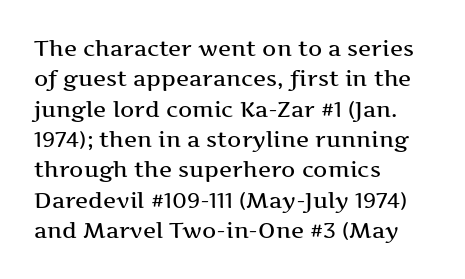
The image shows 22 px text type, upright; set left-aligned, normal line spacing (1.38x), normal letter spacing, not underlined.
